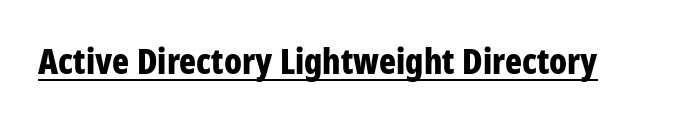
The image shows 35 px bold, condensed sans-serif type, upright; set normal letter spacing, underlined; low stroke contrast and a large x-height.
